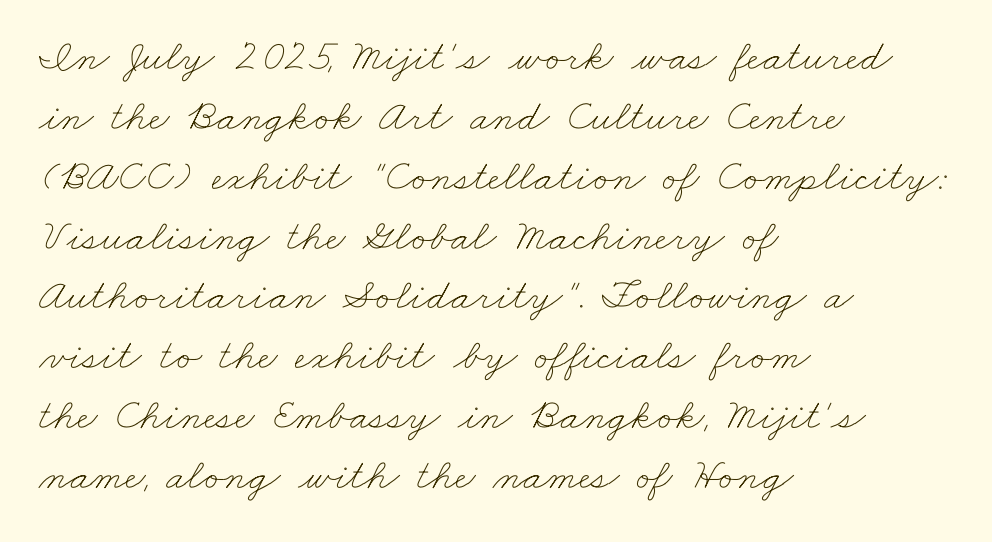
Bare-footed words on every line. Alignment: flush left. Counters stay open thanks to moderate or lighter strokes. Is there much room between lines? A standard amount, neither cramped nor airy.
